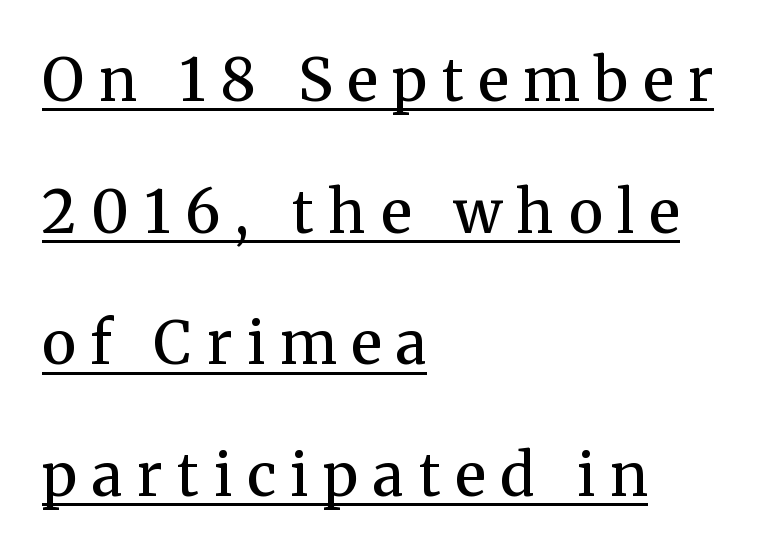
The image shows 59 px semibold serif type, upright; set left-aligned, loose line spacing (2.23x), unusually wide letter spacing (+0.25 em), underlined; medium stroke contrast and a medium x-height.
